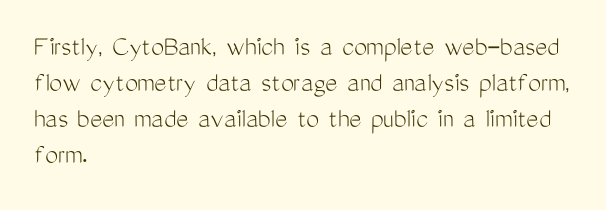
Q: Is the text bold? A: No.
Q: Is the text italic (slanted)? A: No, it is upright.
Q: Is the typeface a serif or a sans-serif typeface? A: Sans-serif.
Q: Is the text underlined? A: No.
Q: How is the paragraph aligned? A: Left-aligned.
Q: Is the spacing between letters normal or unusually wide? A: Normal.
Q: Width (condensed, normal, or wide)? A: Condensed.
Q: Stroke contrast? A: Medium.
Q: x-height? A: Medium.
Q: Monospaced? A: No.
